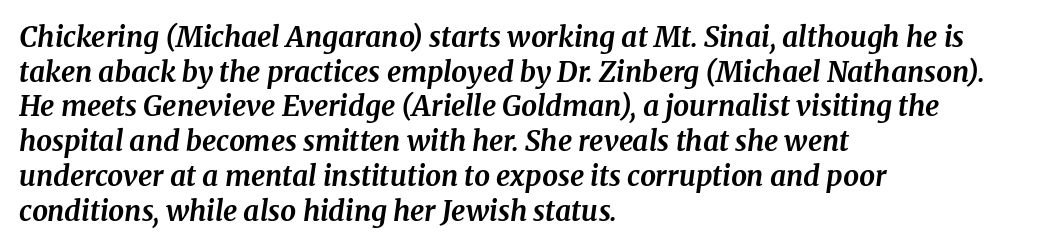
Q: Is the text bold? A: Yes.
Q: Is the text italic (slanted)? A: Yes, it leans right by about 8 degrees.
Q: Is the typeface a serif or a sans-serif typeface? A: Serif.
Q: Is the text underlined? A: No.
Q: How is the paragraph aligned? A: Left-aligned.
Q: Is the spacing between letters normal or unusually wide? A: Normal.
Q: Width (condensed, normal, or wide)? A: Normal.
Q: Stroke contrast? A: Medium.
Q: x-height? A: Medium.
Q: Monospaced? A: No.
